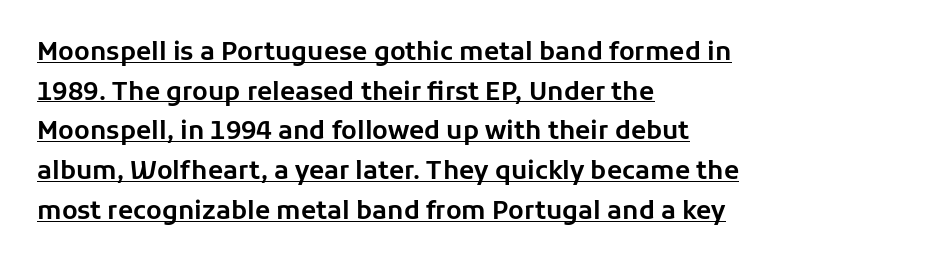
{"italic": "no", "underline": "yes", "align": "left", "line_spacing": "normal", "line_spacing_ratio": 1.59, "letter_spacing": "normal", "letter_spacing_em": 0.0, "glyph_px": 25}
